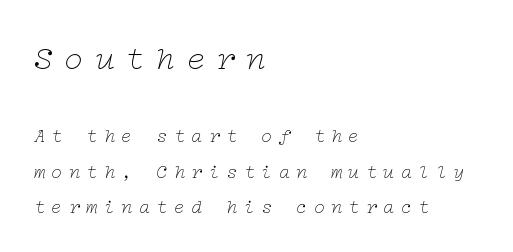
Q: Is the text bold? A: No.
Q: Is the text italic (slanted)? A: Yes, it leans right by about 12 degrees.
Q: Is the typeface a serif or a sans-serif typeface? A: Serif.
Q: Is the text underlined? A: No.
Q: How is the paragraph aligned? A: Left-aligned.
Q: Is the spacing between letters normal or unusually wide? A: Unusually wide.
Q: Which block of text is set in a larger size, the first (top) or the second (bottom)? A: The first (top) one.
Q: Width (condensed, normal, or wide)? A: Wide.
Q: Stroke contrast? A: Low.
Q: x-height? A: Medium.
